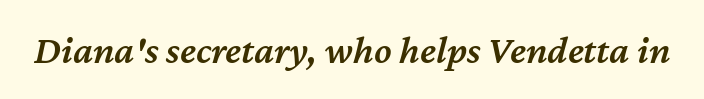
Tall strokes in this sample are angled rather than plumb. Rule under the text: the space is simply empty. The face used here is proportionally spaced, like ordinary book or web type. Nobody touched the tracking dial on this one. This is the in-between weight designers call semibold or demi.
